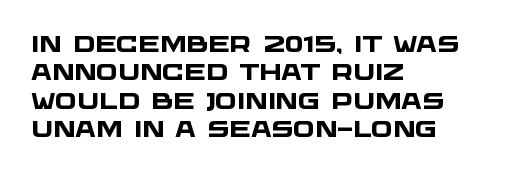
Words appear dense and cohesive because spacing is normal. A classic flush-left, rag-right setting is used for this passage. No word sits above an underline. The sample has been set heavy, in full bold.
